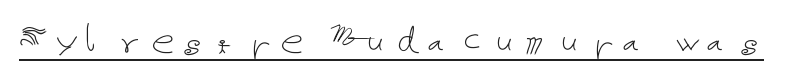
{"italic": "no", "bold": "no", "weight": "thin", "width": "normal", "stroke_contrast": "low", "x_height": "medium", "underline": "yes", "glyph_px": 45}
